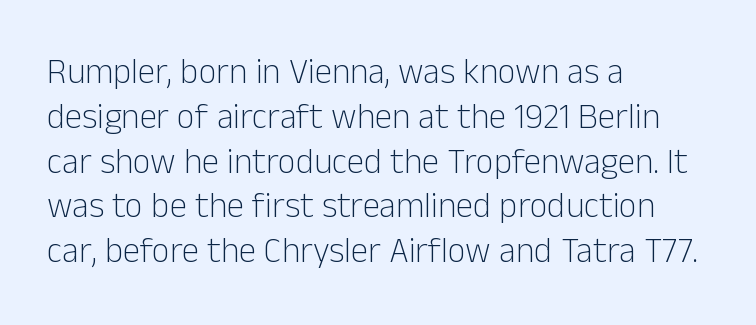
Honestly, there is no underline to notice here at all. This reads as an unemphasized weight, regular at the heaviest. Quick note: not italic, upright. A typesetter would call this proportional, since set widths differ per character.
